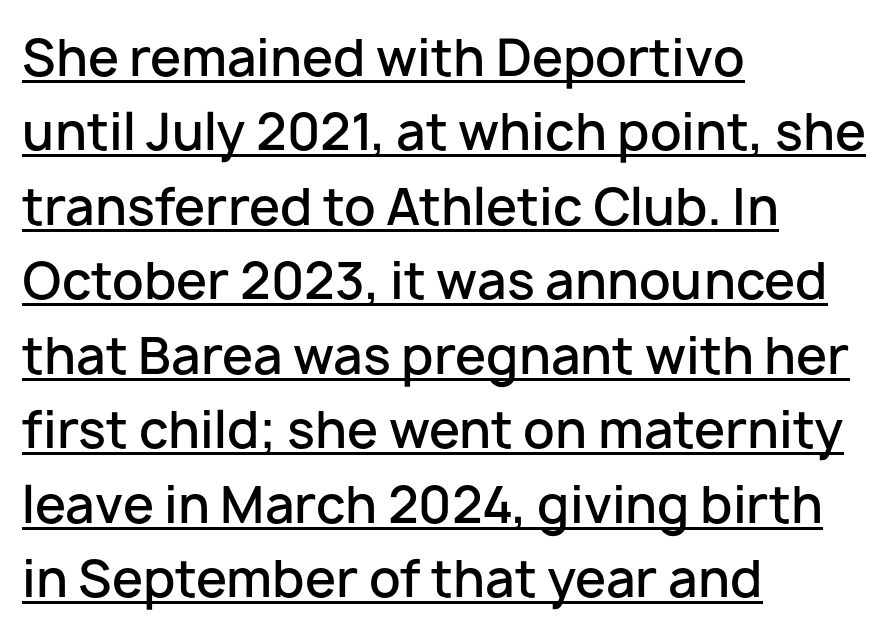
The image shows 50 px semibold sans-serif type, upright; set left-aligned, normal line spacing (1.49x), normal letter spacing, underlined; low stroke contrast and a medium x-height.
